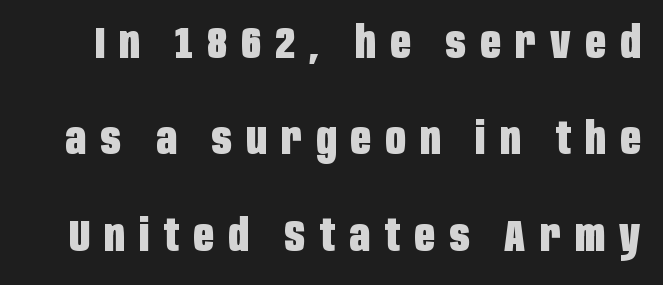
These lines carry a lot of weight — the face is fully bold. Inter-character spacing is expanded well beyond the font's built-in metrics. Nothing sits at the stroke ends, so this counts as sans-serif. A typesetter would call this proportional, since set widths differ per character. Successive baselines arrive slowly, with a big drop between each.
